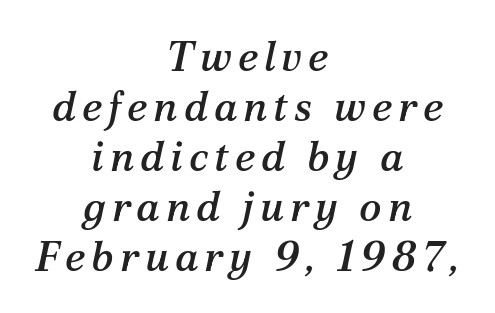
{"serif": "yes", "italic": "yes", "lean": "right", "slant_degrees": 12, "width": "normal", "stroke_contrast": "medium", "x_height": "medium", "monospaced": "no", "underline": "no", "align": "center", "line_spacing_ratio": 1.19, "glyph_px": 42}
